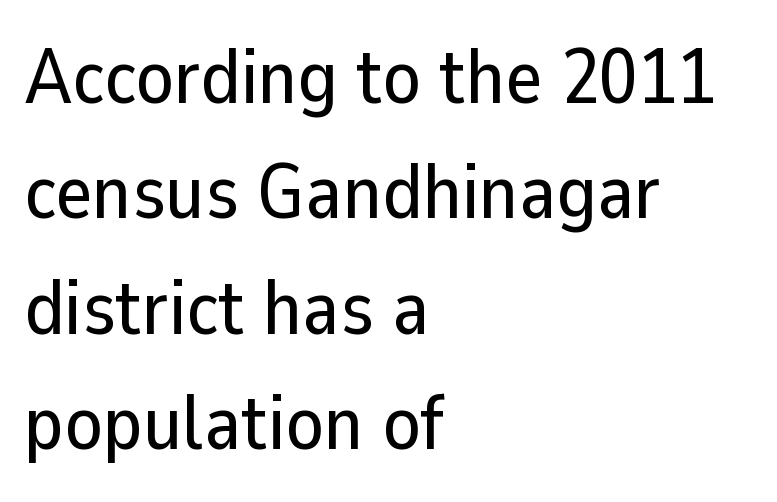
The image shows 78 px sans-serif type, upright; set left-aligned, normal line spacing (1.48x), normal letter spacing, not underlined; low stroke contrast and a medium x-height.
